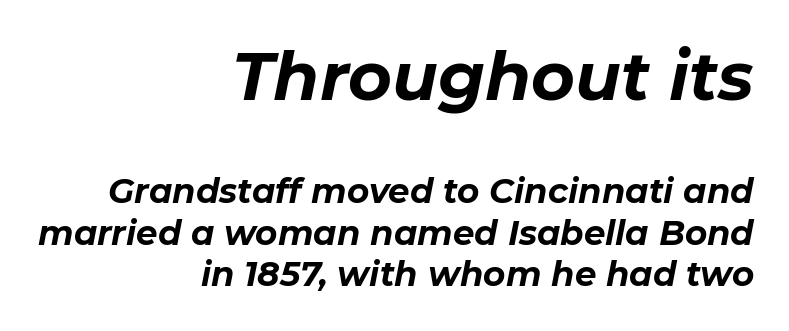
Observe the ordinary spacing: letters are neighbours, not strangers. These lines stack with their right ends in a neat column. In terms of posture, this sample is oblique. Do the characters align in a grid? No, the font is proportional. Does the weight exceed regular? Yes, all the way to bold. Between these two stacked blocks, the higher one wins on size.
